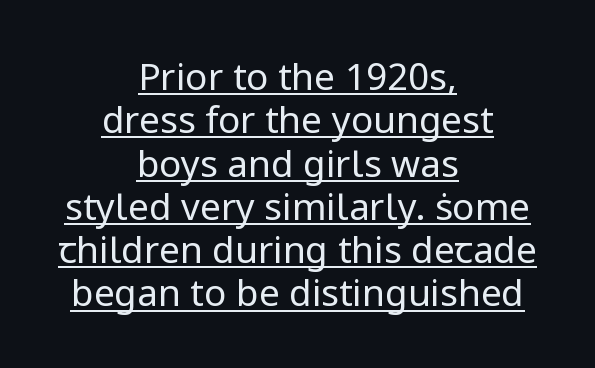
The letters look calm and open, with moderate or lighter stems. Every character sits straight up, as roman type does. Here the designer chose a conventional face with non-uniform glyph widths. You can tell from the bare stems that sans-serif type was used.
